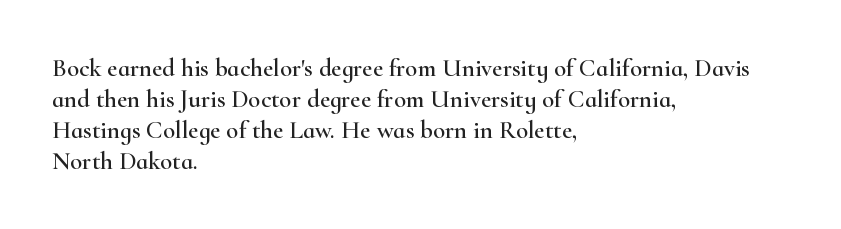
Clear beneath every line of the passage. Is the block centered? No — it sits flush against the left margin. Observe the ordinary spacing: letters are neighbours, not strangers. The letters stand upright; this is a roman face.
